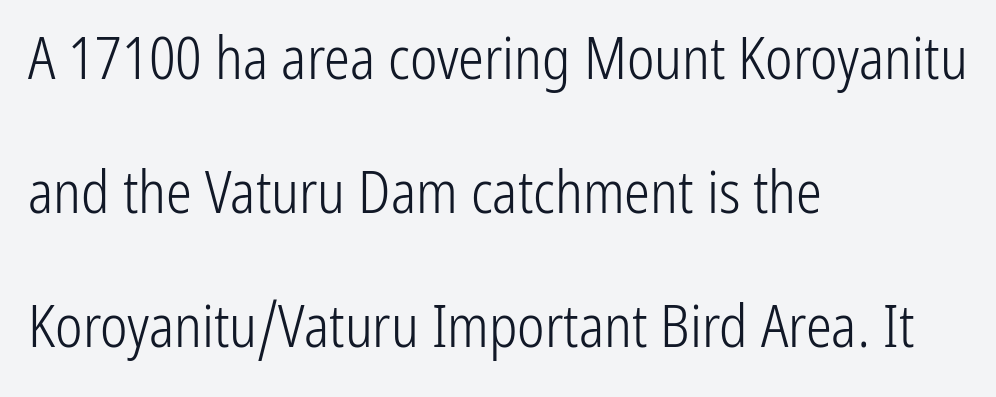
The letters stand upright; this is a roman face. The space between consecutive lines is lavish. The rendering anchors every line to the left-hand side. Compared with typical body copy, the letter spacing here is the same. On a weight scale, this lands at 450 or below. The face used here is a sans, in the tradition of grotesques and geometrics.
